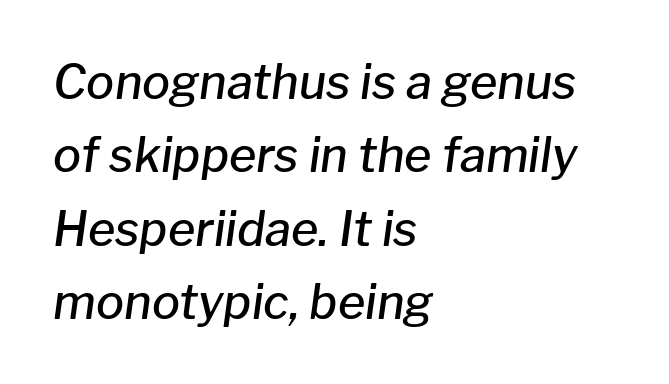
The image shows 47 px semibold type, italic (leaning right); set left-aligned, normal line spacing (1.56x), normal letter spacing, not underlined; low stroke contrast and a medium x-height.
